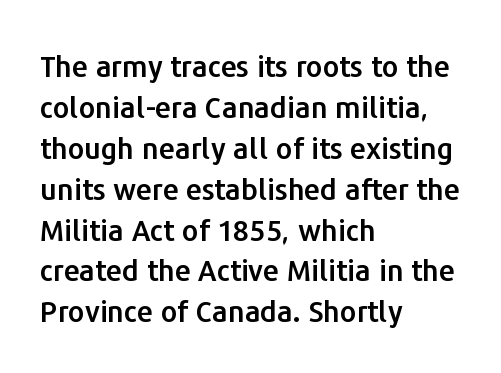
A bare baseline throughout the passage. The block of text has a typical density, with ordinary space between rows. Do the letters lean? They stand straight. The tracking reads as untouched default to a designer's eye.
